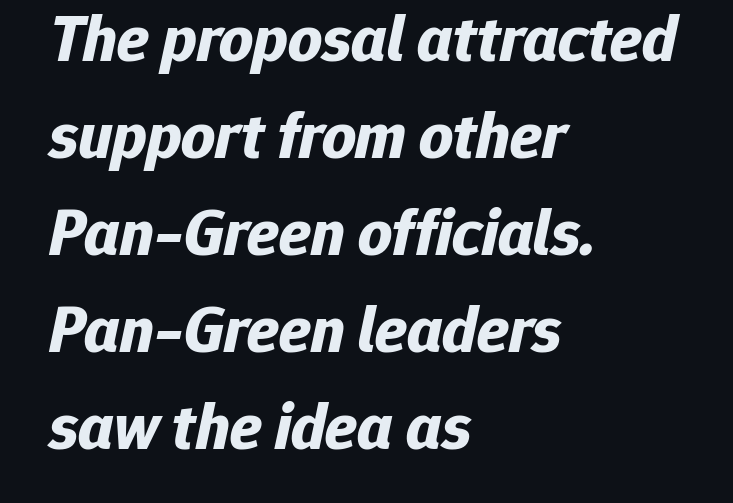
Q: Is the text bold? A: Yes.
Q: Is the text italic (slanted)? A: Yes, it leans right by about 12 degrees.
Q: Is the text underlined? A: No.
Q: How is the paragraph aligned? A: Left-aligned.
Q: Is the spacing between letters normal or unusually wide? A: Normal.
Q: Is the spacing between lines tight, normal or loose? A: Normal.
Q: Width (condensed, normal, or wide)? A: Normal.
Q: Stroke contrast? A: Low.
Q: x-height? A: Medium.
Q: Monospaced? A: No.
